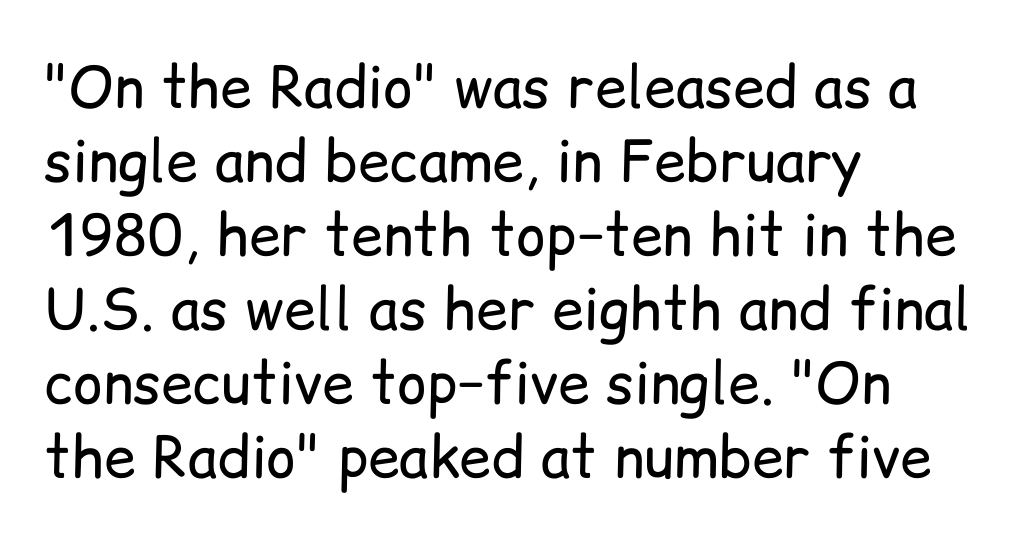
You could call the tracking neutral — neither tight nor loose. The typesetter chose a ragged-right arrangement here. Lines of text with bare space underneath. A roman cut, with each character standing at attention. Observe the absence of serifs on each vertical stroke in this sample. Do the characters align in a grid? No, the font is proportional.
